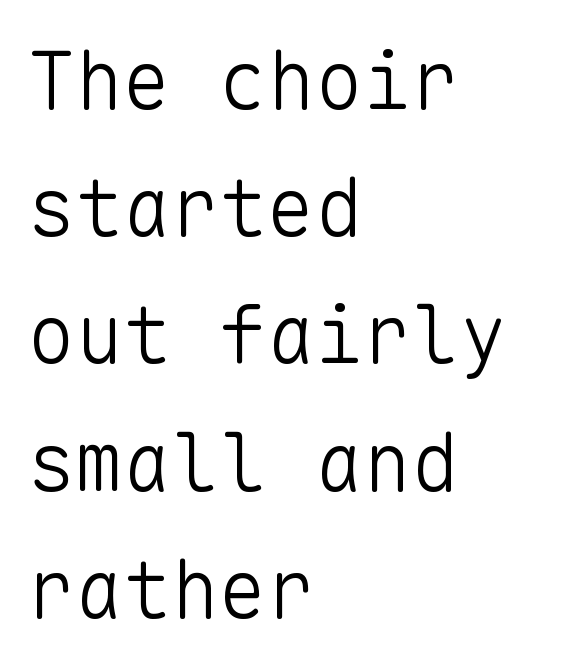
The setting favours the left margin, as ordinary paragraphs usually do. Every stem runs plumb, perpendicular to the baseline. Only glyphs here, with clear space below each row. Rows of type keep a routine distance in the vertical direction.
